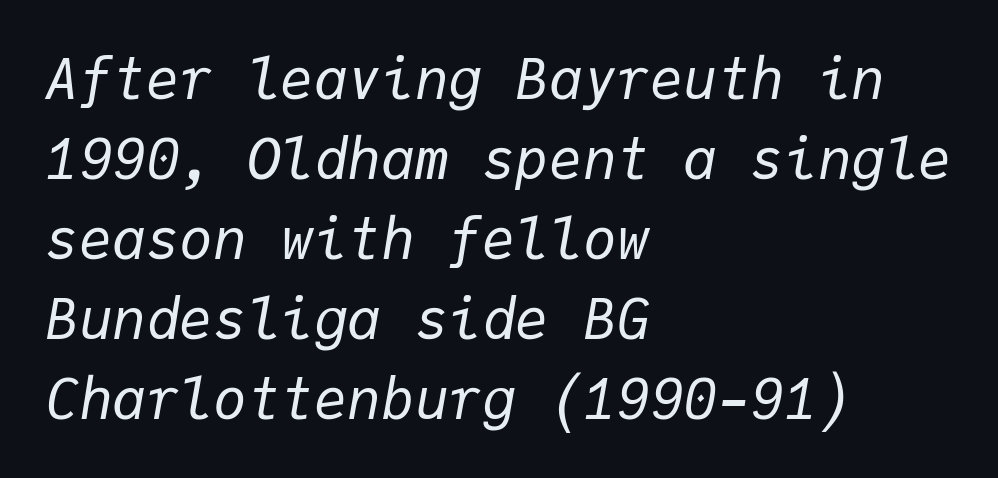
Short and long lines alike share a common starting point at left. A typesetter would call this zero additional tracking. Slanted lettering throughout. Baseline-to-baseline distance is the conventional proportion of letter height.
